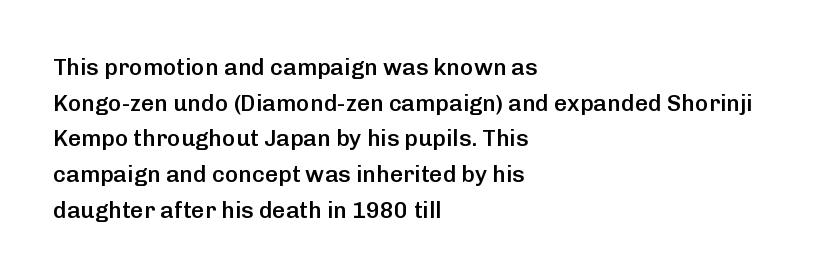
{"italic": "no", "bold": "semi", "underline": "no", "align": "left", "line_spacing": "normal", "line_spacing_ratio": 1.55, "letter_spacing": "normal", "letter_spacing_em": 0.0, "glyph_px": 23}
